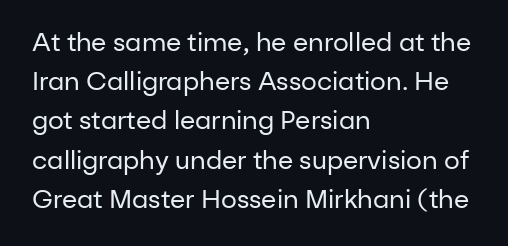
{"italic": "no", "bold": "no", "underline": "no", "align": "left", "line_spacing": "normal", "line_spacing_ratio": 1.57, "letter_spacing": "normal", "letter_spacing_em": 0.0, "glyph_px": 25}
